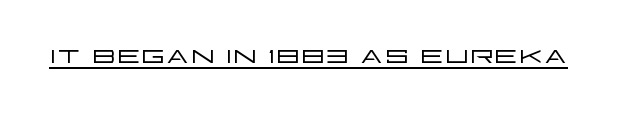
Q: Is the text bold? A: No.
Q: Is the text italic (slanted)? A: No, it is upright.
Q: Is the typeface a serif or a sans-serif typeface? A: Sans-serif.
Q: Is the text underlined? A: Yes.
Q: Is the spacing between letters normal or unusually wide? A: Normal.
Q: Width (condensed, normal, or wide)? A: Wide.
Q: Stroke contrast? A: Low.
Q: x-height? A: Large.
Q: Monospaced? A: No.
